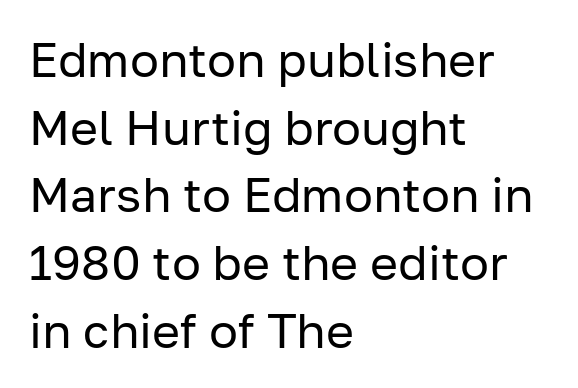
Where is the straight margin? On the left. Students, observe: this is what conventionally led text looks like. Unlike italic type, these characters show no tilt at all. Stroke mass is kept to a normal reading level or below.
